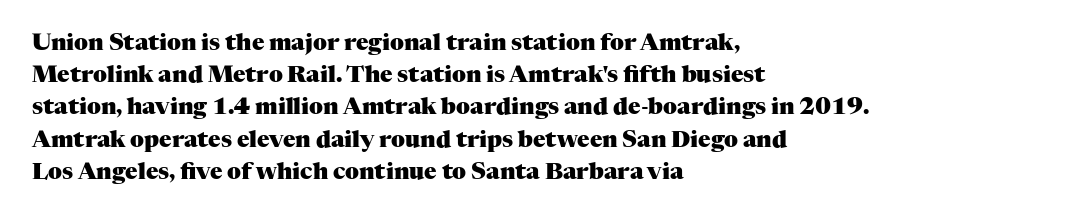
The image shows 23 px bold type, upright; set left-aligned, normal line spacing (1.4x), normal letter spacing, not underlined.
